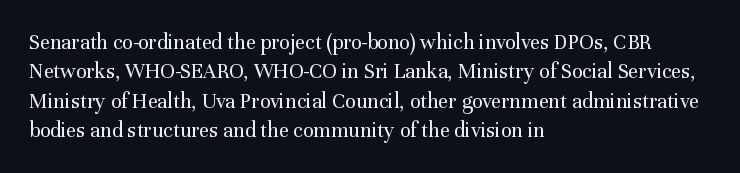
Q: Is the text bold? A: No.
Q: Is the text italic (slanted)? A: No, it is upright.
Q: Is the text underlined? A: No.
Q: How is the paragraph aligned? A: Left-aligned.
Q: Is the spacing between letters normal or unusually wide? A: Normal.
Q: Is the spacing between lines tight, normal or loose? A: Normal.
